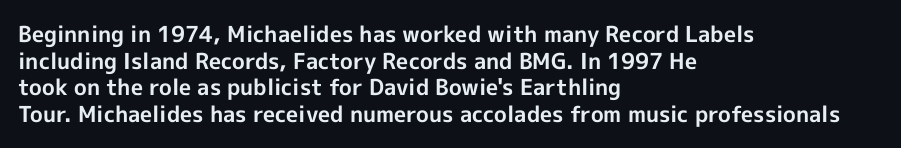
The image shows 22 px bold type, upright; set left-aligned, line spacing 1.21x, normal letter spacing, not underlined.
